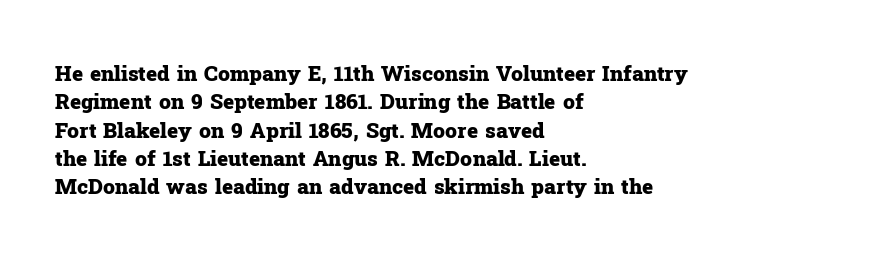
The lines in this sample share a left origin and differ only in where they stop. The block of text has a typical density, with ordinary space between rows. Posture: upright roman. The characters look thick and weighty, a clear bold. Letters rest on an invisible, unmarked baseline. There is no visible air inserted between adjacent glyphs.
